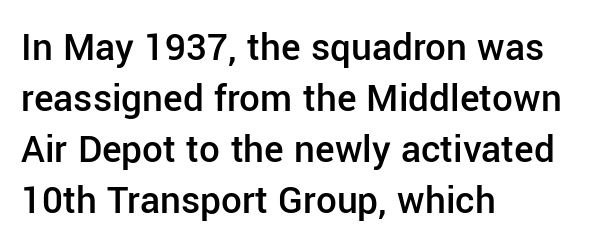
The image shows 41 px semibold sans-serif type, upright; set left-aligned, line spacing 1.24x, normal letter spacing, not underlined; low stroke contrast and a medium x-height.
